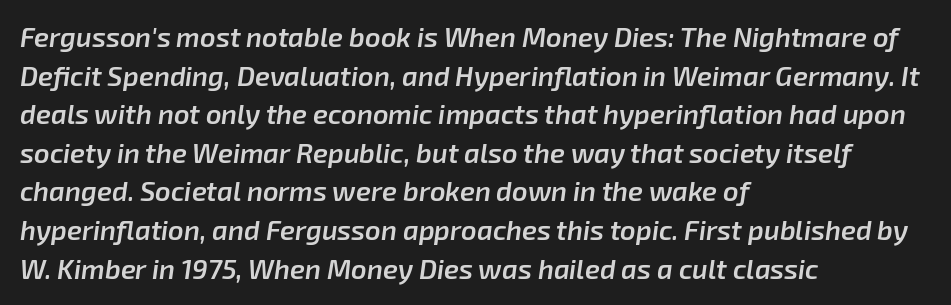
{"italic": "yes", "lean": "right", "slant_degrees": 8, "bold": "semi", "underline": "no", "align": "left", "line_spacing": "normal", "line_spacing_ratio": 1.43, "letter_spacing": "normal", "letter_spacing_em": 0.0, "glyph_px": 27}
